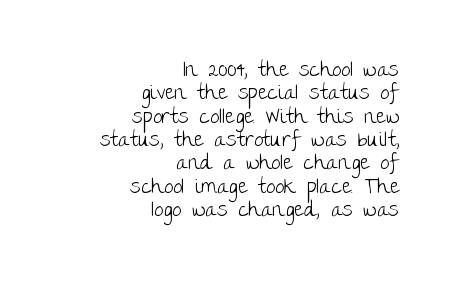
{"italic": "no", "bold": "no", "underline": "no", "align": "right", "line_spacing": "tight", "line_spacing_ratio": 1.11, "letter_spacing": "normal", "letter_spacing_em": 0.0, "glyph_px": 21}
